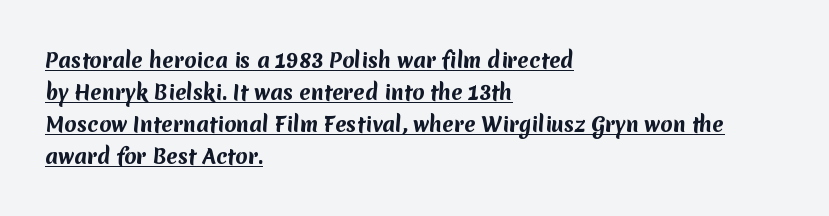
{"bold": "yes", "underline": "yes", "align": "left", "line_spacing": "normal", "line_spacing_ratio": 1.6, "letter_spacing": "normal", "letter_spacing_em": 0.0, "glyph_px": 20}
